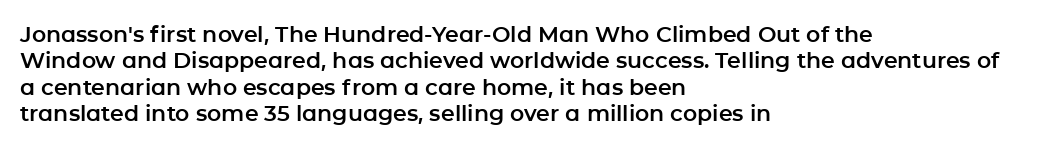
The image shows 22 px text type, upright; set left-aligned, line spacing 1.2x, normal letter spacing, not underlined.
